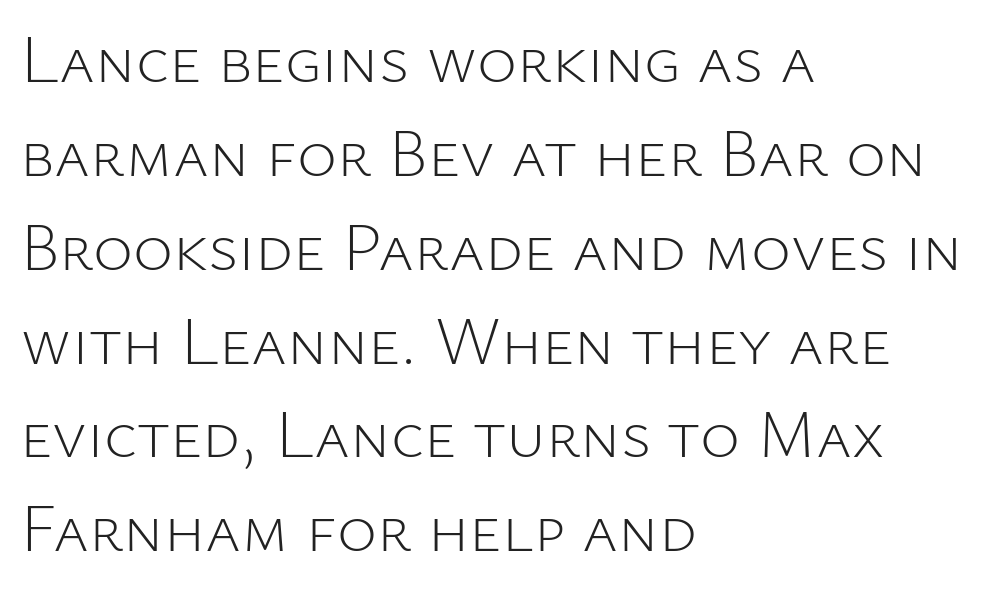
Q: Is the text bold? A: No.
Q: Is the text italic (slanted)? A: No, it is upright.
Q: Is the typeface a serif or a sans-serif typeface? A: Sans-serif.
Q: Is the text underlined? A: No.
Q: How is the paragraph aligned? A: Left-aligned.
Q: Is the spacing between letters normal or unusually wide? A: Normal.
Q: Is the spacing between lines tight, normal or loose? A: Normal.
Q: Width (condensed, normal, or wide)? A: Normal.
Q: Stroke contrast? A: Low.
Q: x-height? A: Medium.
Q: Monospaced? A: No.
